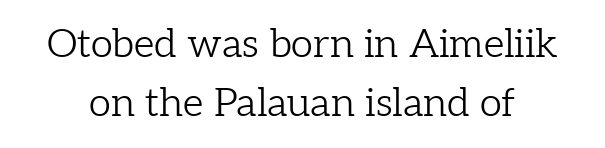
Q: Is the text bold? A: No.
Q: Is the text italic (slanted)? A: No, it is upright.
Q: Is the typeface a serif or a sans-serif typeface? A: Serif.
Q: Is the text underlined? A: No.
Q: Is the spacing between letters normal or unusually wide? A: Normal.
Q: Is the spacing between lines tight, normal or loose? A: Normal.
Q: Width (condensed, normal, or wide)? A: Normal.
Q: Stroke contrast? A: Low.
Q: x-height? A: Medium.
Q: Monospaced? A: No.
